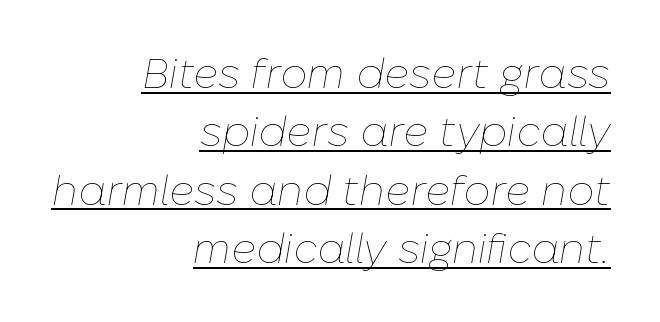
Q: Is the text bold? A: No.
Q: Is the text italic (slanted)? A: Yes, it leans right by about 10 degrees.
Q: Is the text underlined? A: Yes.
Q: How is the paragraph aligned? A: Right-aligned.
Q: Is the spacing between letters normal or unusually wide? A: Normal.
Q: Is the spacing between lines tight, normal or loose? A: Normal.
Q: Width (condensed, normal, or wide)? A: Normal.
Q: Stroke contrast? A: Low.
Q: x-height? A: Medium.
Q: Monospaced? A: No.
